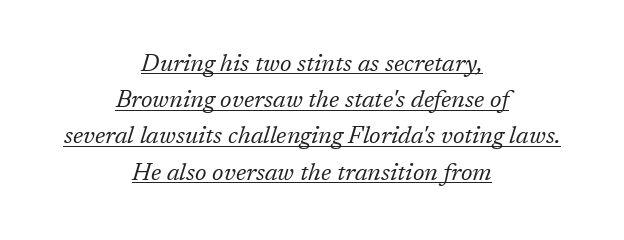
The string is rendered with underlining switched on. Casual observation: everything's sitting right in the middle. Whoever set this chose a conventional vertical rhythm. Short note: letters normally spaced. It's the slanting kind of type. No letter is thick-stroked: the sample isn't bold.
